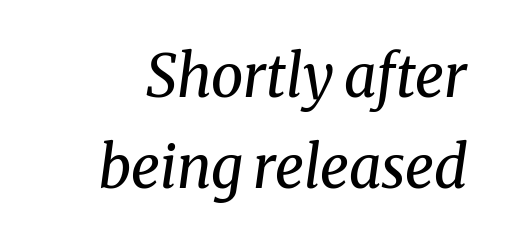
Do the characters align in a grid? No, the font is proportional. Does extra space separate the letters? No, they use regular spacing. Check the space under the baseline: it is left empty. Does the leading feel generous? No, just average. This is oblique type, the kind used for emphasis or titles.
